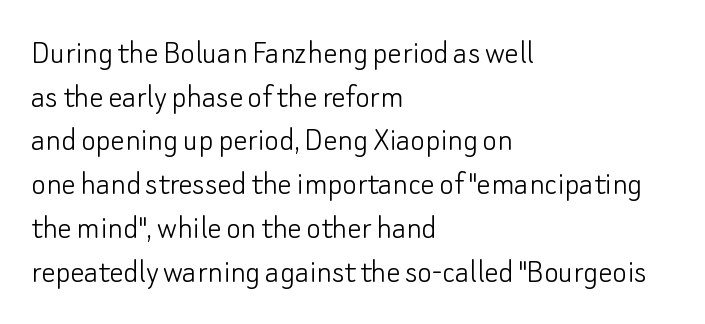
Q: Is the text bold? A: No.
Q: Is the text italic (slanted)? A: No, it is upright.
Q: Is the typeface a serif or a sans-serif typeface? A: Sans-serif.
Q: Is the text underlined? A: No.
Q: How is the paragraph aligned? A: Left-aligned.
Q: Is the spacing between letters normal or unusually wide? A: Normal.
Q: Is the spacing between lines tight, normal or loose? A: Normal.
Q: Width (condensed, normal, or wide)? A: Normal.
Q: Stroke contrast? A: Low.
Q: x-height? A: Small.
Q: Monospaced? A: No.
